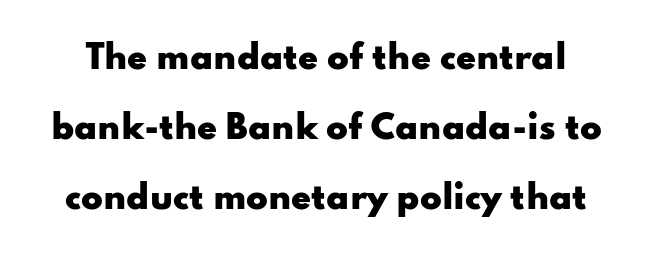
The image shows 32 px heavy, wide sans-serif type, upright; set loose line spacing (2.19x), normal letter spacing, not underlined; low stroke contrast and a small x-height.
